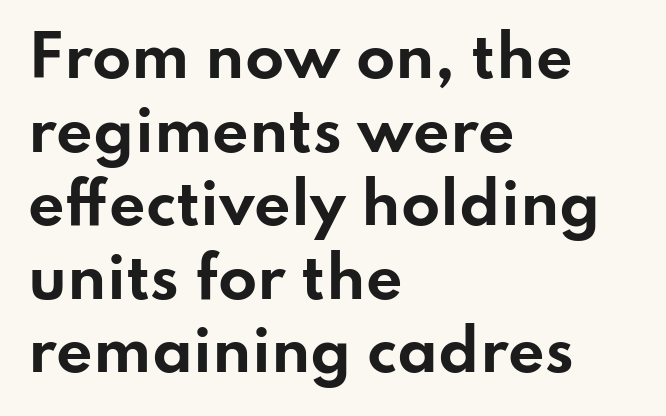
Reading down the block, your eye returns to a fixed left position each line. Look at the stroke-to-counter ratio: heavy, a bold. The gaps between neighbouring characters are ordinary and unremarkable. Words float on clear page, feet unadorned. You can tell from the bare stems that sans-serif type was used.
